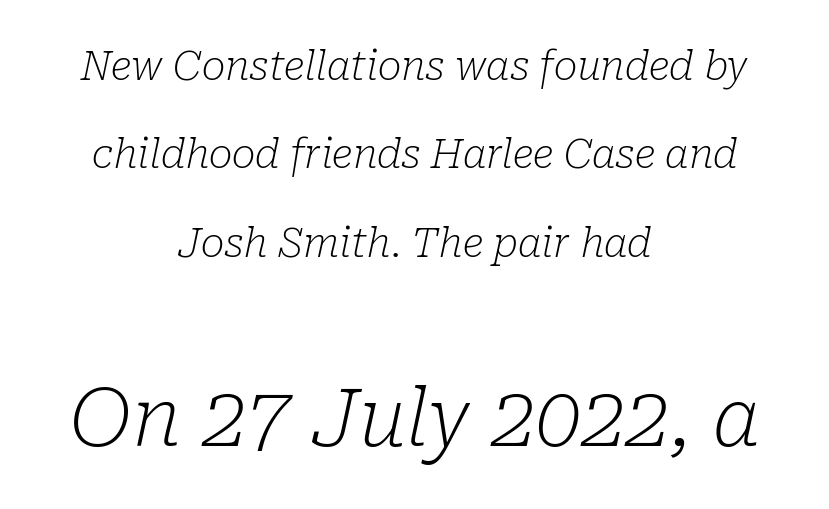
The image shows 80 px light serif type, italic (leaning right); set centered, loose line spacing (2.21x), normal letter spacing, not underlined; the second (bottom) block is 2.0x larger; low stroke contrast and a medium x-height.
